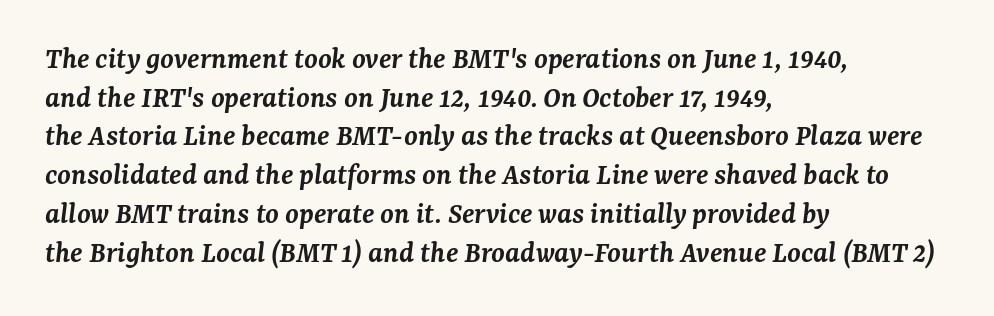
Yep, those are serifs on the letters. A typesetter would call this leading conventional body-copy spacing. This rendering features lettering with no underline. Notice how the stems are inclined rather than vertical — that's the hallmark of italics. Here the designer chose a conventional face with non-uniform glyph widths. The typesetter chose a ragged-right arrangement here.
